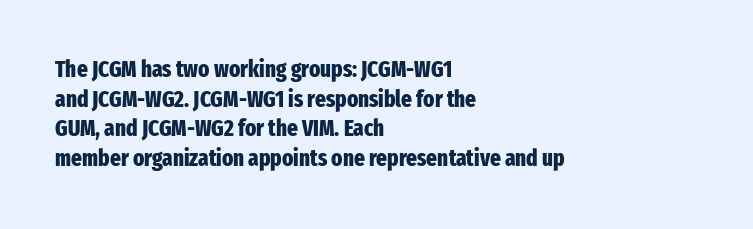
Q: Is the text bold? A: Yes.
Q: Is the text italic (slanted)? A: No, it is upright.
Q: Is the text underlined? A: No.
Q: How is the paragraph aligned? A: Left-aligned.
Q: Is the spacing between letters normal or unusually wide? A: Normal.
Q: Is the spacing between lines tight, normal or loose? A: Normal.
